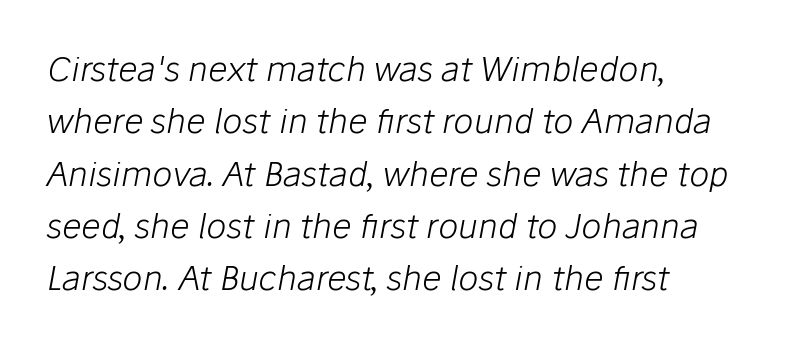
Q: Is the text bold? A: No.
Q: Is the text italic (slanted)? A: Yes, it leans right by about 10 degrees.
Q: Is the text underlined? A: No.
Q: How is the paragraph aligned? A: Left-aligned.
Q: Is the spacing between letters normal or unusually wide? A: Normal.
Q: Is the spacing between lines tight, normal or loose? A: Normal.
Q: Width (condensed, normal, or wide)? A: Normal.
Q: Stroke contrast? A: Low.
Q: x-height? A: Medium.
Q: Monospaced? A: No.
